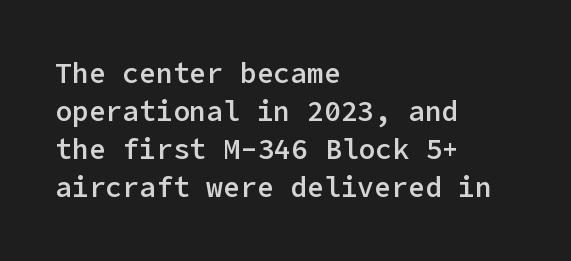
The gap between lines stays unmarked. Compared with an ordinary text face, these strokes are moderately heavier — a semibold. Nothing unusual about the tracking: characters are spaced as the font intends. No feet cap the strokes, marking this as sans-serif type. The typesetter chose a ragged-right arrangement here.
